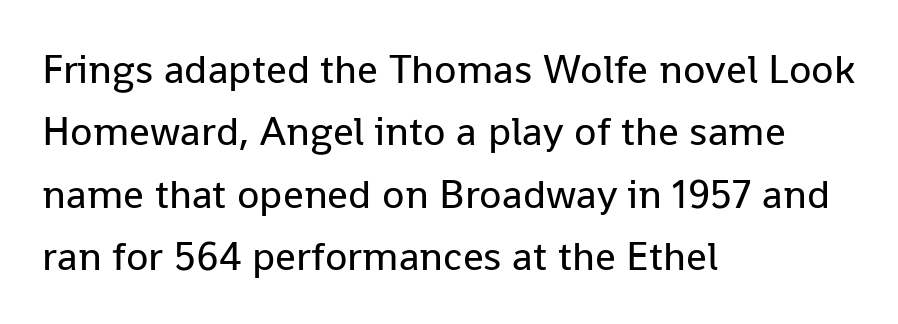
Every row of glyphs begins at an identical x-position on the left. Proportional: the letters do not fall into vertical columns. Has an underline been added? It has not. Compared with typical body copy, the letter spacing here is the same. The font sits on the lighter half of the weight spectrum, regular included. Nope, not italic — everything's standing straight.
